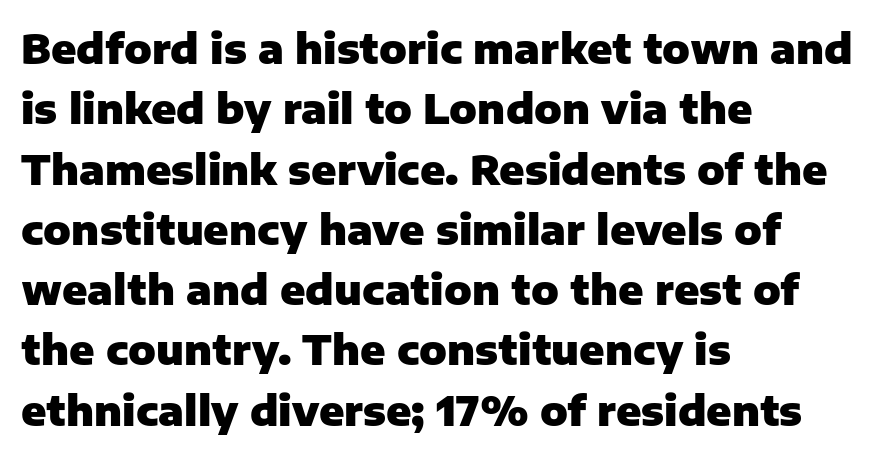
Q: Is the text bold? A: Yes.
Q: Is the text italic (slanted)? A: No, it is upright.
Q: Is the typeface a serif or a sans-serif typeface? A: Sans-serif.
Q: Is the text underlined? A: No.
Q: How is the paragraph aligned? A: Left-aligned.
Q: Is the spacing between letters normal or unusually wide? A: Normal.
Q: Is the spacing between lines tight, normal or loose? A: Normal.
Q: Width (condensed, normal, or wide)? A: Normal.
Q: Stroke contrast? A: Low.
Q: x-height? A: Medium.
Q: Monospaced? A: No.
